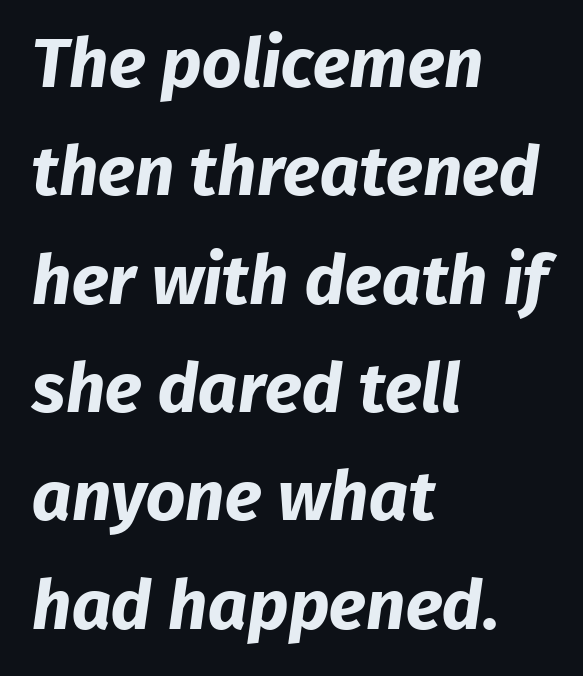
{"serif": "no", "bold": "yes", "weight": "bold", "width": "normal", "stroke_contrast": "low", "x_height": "medium", "monospaced": "no", "underline": "no", "align": "left", "line_spacing": "normal", "line_spacing_ratio": 1.57, "letter_spacing": "normal", "letter_spacing_em": 0.0, "glyph_px": 69}
